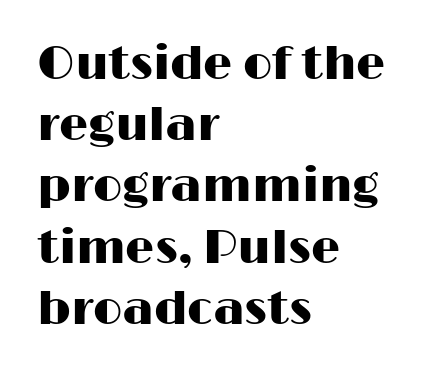
The image shows 46 px wide sans-serif type, upright; set left-aligned, normal line spacing (1.33x), normal letter spacing, not underlined; high stroke contrast and a medium x-height.
